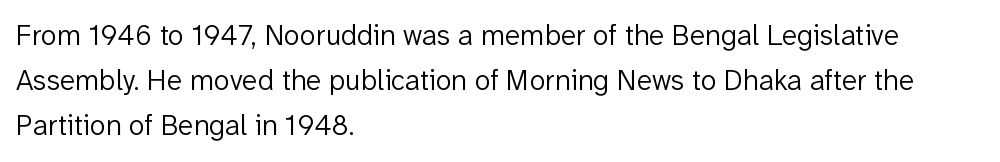
Q: Is the text bold? A: No.
Q: Is the text italic (slanted)? A: No, it is upright.
Q: Is the typeface a serif or a sans-serif typeface? A: Sans-serif.
Q: Is the text underlined? A: No.
Q: How is the paragraph aligned? A: Left-aligned.
Q: Is the spacing between letters normal or unusually wide? A: Normal.
Q: Is the spacing between lines tight, normal or loose? A: Normal.
Q: Width (condensed, normal, or wide)? A: Normal.
Q: Stroke contrast? A: Low.
Q: x-height? A: Medium.
Q: Monospaced? A: No.
